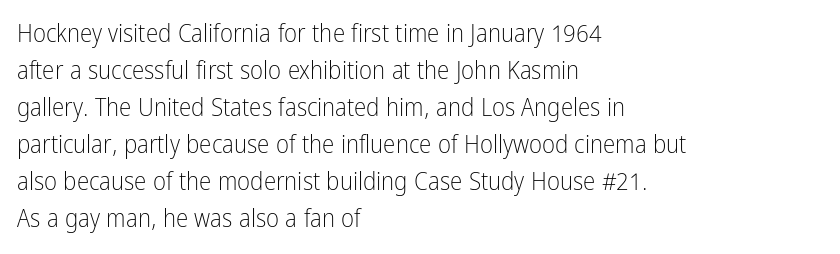
A typesetter would call this leading conventional body-copy spacing. Descender tails drop into unmarked territory. Visually the block forms a straight wall on the left and a jagged coastline on the right. Do the letters lean? They stand straight.
